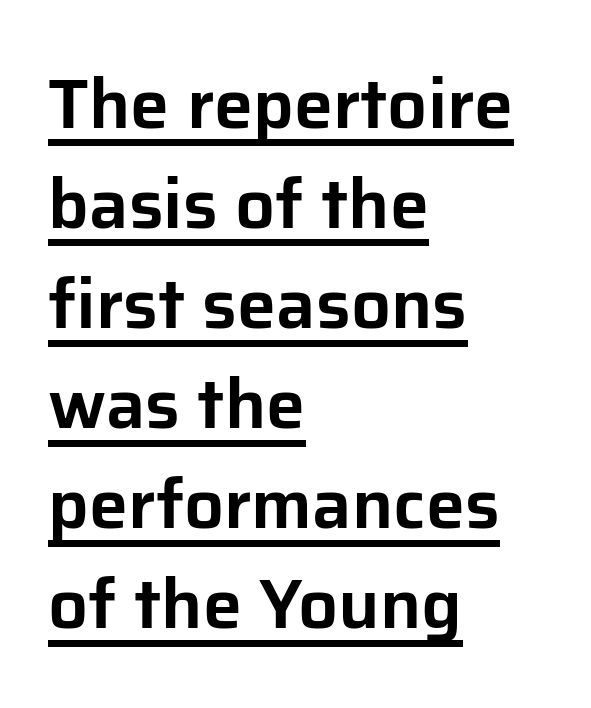
The image shows 70 px sans-serif type, upright; set left-aligned, normal line spacing (1.43x), normal letter spacing, underlined; low stroke contrast and a medium x-height.
